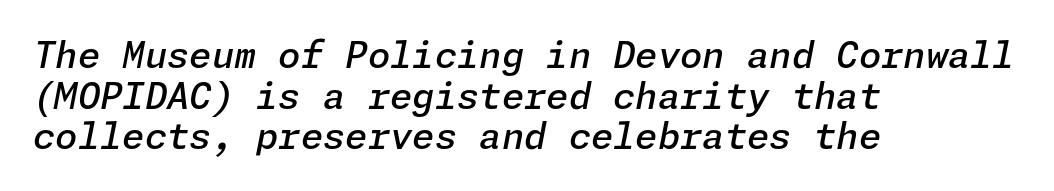
{"italic": "yes", "lean": "right", "slant_degrees": 11, "bold": "semi", "weight": "semibold", "width": "normal", "stroke_contrast": "low", "x_height": "medium", "underline": "no", "align": "left", "line_spacing": "tight", "line_spacing_ratio": 1.13, "letter_spacing": "normal", "letter_spacing_em": 0.0, "glyph_px": 36}
